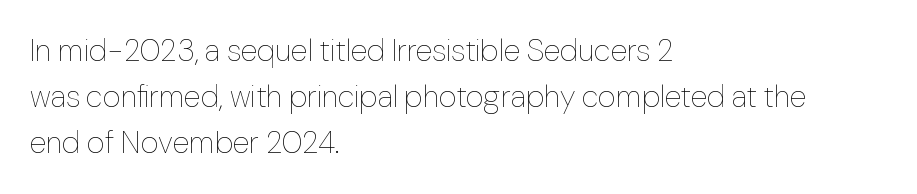
The image shows 31 px thin type, upright; set left-aligned, normal line spacing (1.49x), normal letter spacing, not underlined; low stroke contrast and a medium x-height.
